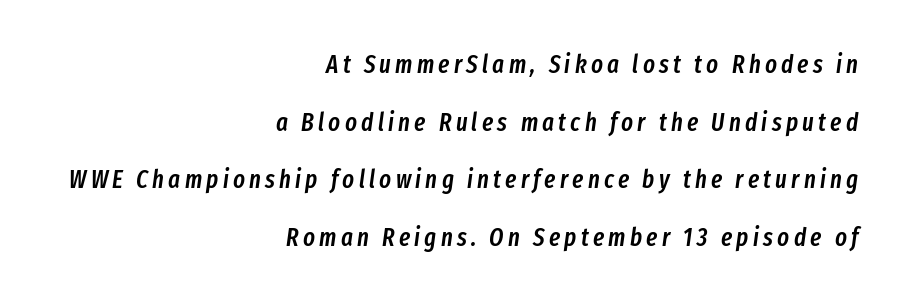
The image shows 25 px text type, italic (leaning right); set right-aligned, loose line spacing (2.31x), not underlined.
